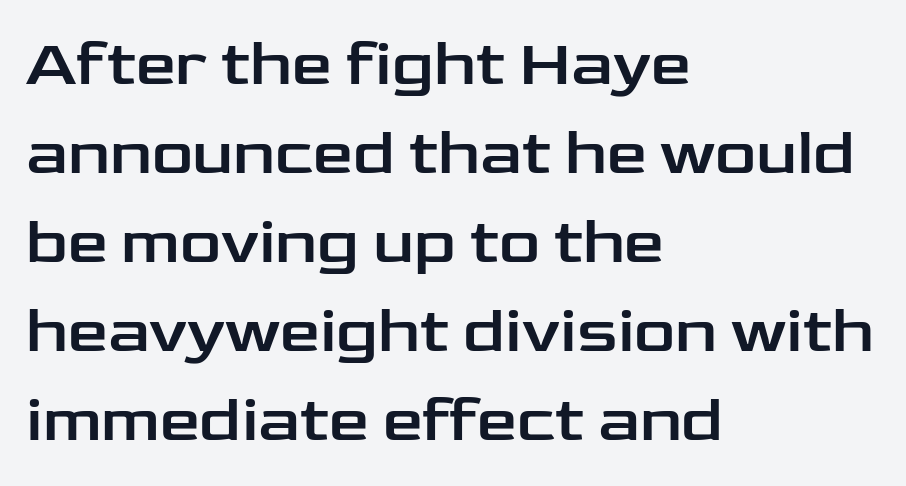
Q: Is the text italic (slanted)? A: No, it is upright.
Q: Is the typeface a serif or a sans-serif typeface? A: Sans-serif.
Q: Is the text underlined? A: No.
Q: How is the paragraph aligned? A: Left-aligned.
Q: Is the spacing between letters normal or unusually wide? A: Normal.
Q: Is the spacing between lines tight, normal or loose? A: Normal.
Q: Width (condensed, normal, or wide)? A: Wide.
Q: Stroke contrast? A: Low.
Q: x-height? A: Medium.
Q: Monospaced? A: No.
